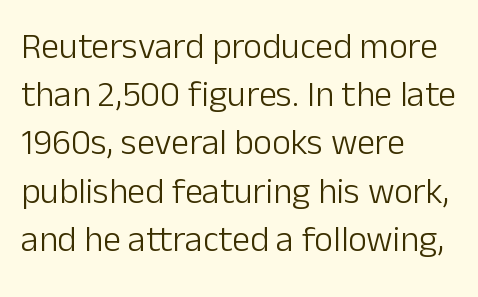
The image shows 36 px light sans-serif type, upright; set left-aligned, normal line spacing (1.34x), normal letter spacing, not underlined; low stroke contrast and a medium x-height.
